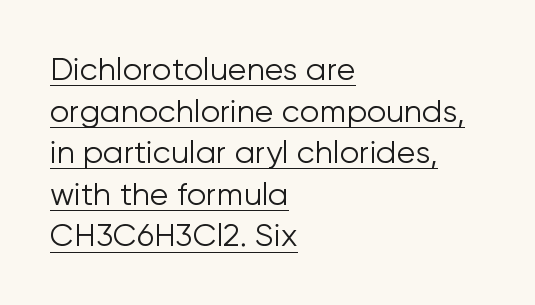
Nothing sits at the stroke ends, so this counts as sans-serif. Reading down the block, your eye returns to a fixed left position each line. Check the space under the baseline: a stroke is drawn there. Posture: upright roman. Think standard paragraph weight, or any step lighter than that. Evenly set lines give the paragraph a standard silhouette.
